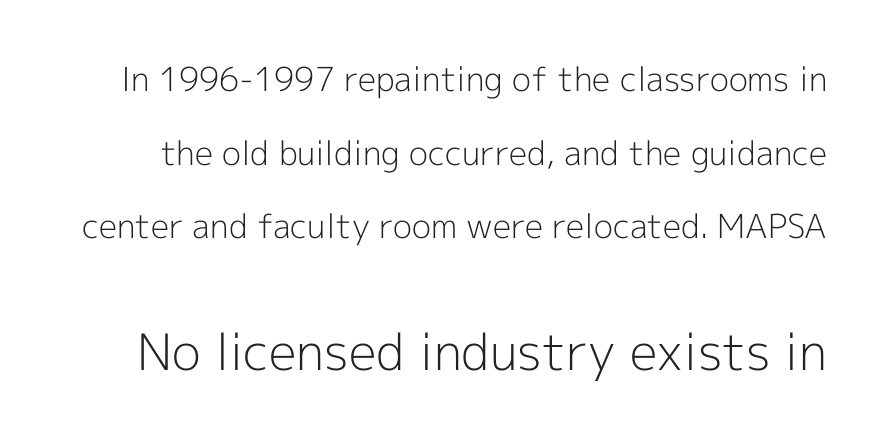
{"serif": "no", "italic": "no", "bold": "no", "weight": "light", "width": "normal", "x_height": "medium", "monospaced": "no", "underline": "no", "line_spacing": "loose", "line_spacing_ratio": 2.23, "letter_spacing": "normal", "letter_spacing_em": 0.0, "larger_block": "second", "size_ratio": 1.52, "glyph_px": 50}
